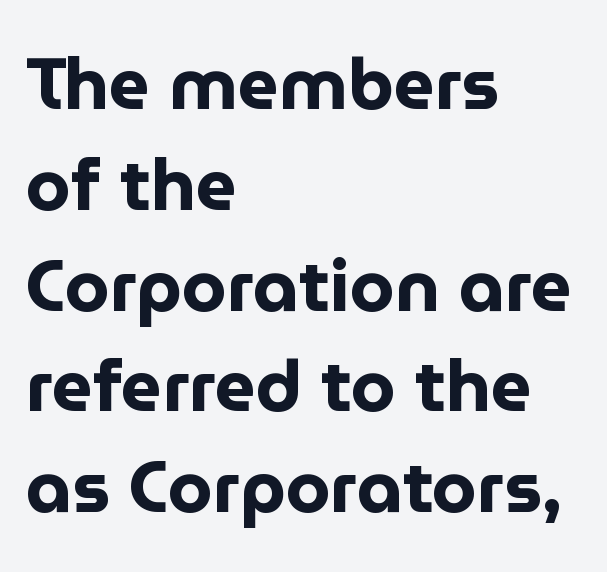
Q: Is the text bold? A: Yes.
Q: Is the text italic (slanted)? A: No, it is upright.
Q: Is the typeface a serif or a sans-serif typeface? A: Sans-serif.
Q: Is the text underlined? A: No.
Q: How is the paragraph aligned? A: Left-aligned.
Q: Is the spacing between letters normal or unusually wide? A: Normal.
Q: Is the spacing between lines tight, normal or loose? A: Normal.
Q: Width (condensed, normal, or wide)? A: Normal.
Q: Stroke contrast? A: Low.
Q: x-height? A: Medium.
Q: Monospaced? A: No.
